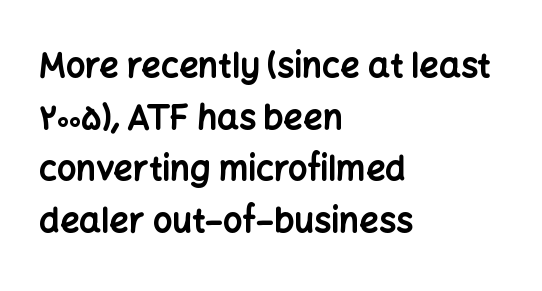
The image shows 34 px bold sans-serif type, upright; set left-aligned, normal line spacing (1.52x), normal letter spacing, not underlined; low stroke contrast and a medium x-height.
